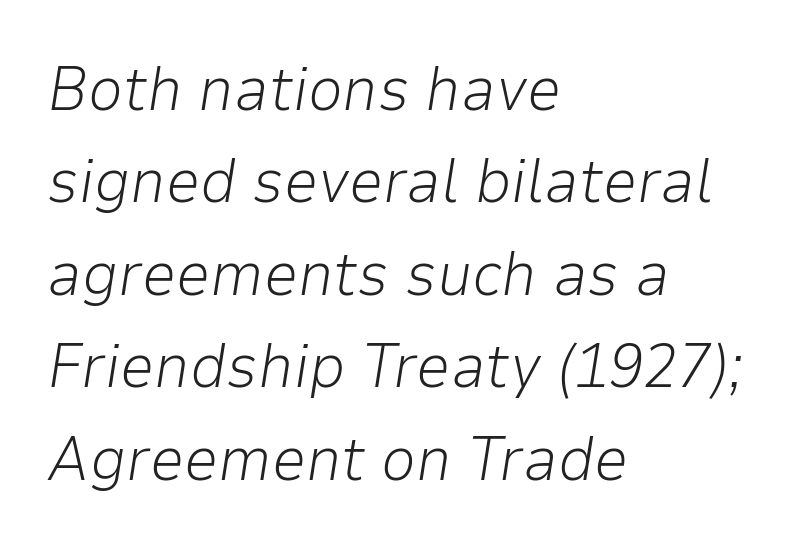
Look at the tracking — it's just the regular setting, nothing added. In terms of leading, this rendering sits right in the middle. The letters look calm and open, with moderate or lighter stems. Words float on clear page, feet unadorned. Do the characters align in a grid? No, the font is proportional. Is the type slanted? Yes — the strokes lean at a clear angle.
